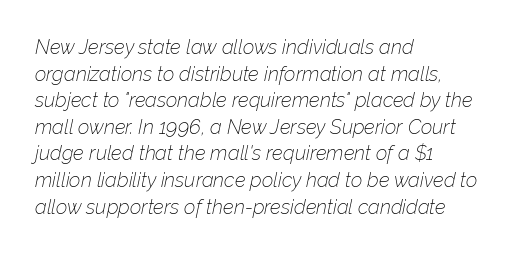
Q: Is the text bold? A: No.
Q: Is the text italic (slanted)? A: Yes, it leans right by about 12 degrees.
Q: Is the text underlined? A: No.
Q: How is the paragraph aligned? A: Left-aligned.
Q: Is the spacing between letters normal or unusually wide? A: Normal.
Q: Is the spacing between lines tight, normal or loose? A: Normal.
